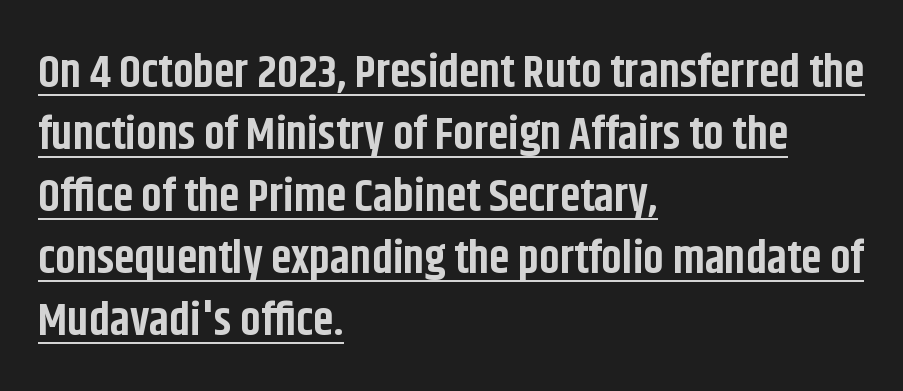
Q: Is the text bold? A: Yes.
Q: Is the text italic (slanted)? A: No, it is upright.
Q: Is the typeface a serif or a sans-serif typeface? A: Sans-serif.
Q: Is the text underlined? A: Yes.
Q: How is the paragraph aligned? A: Left-aligned.
Q: Is the spacing between letters normal or unusually wide? A: Normal.
Q: Is the spacing between lines tight, normal or loose? A: Normal.
Q: Width (condensed, normal, or wide)? A: Condensed.
Q: Stroke contrast? A: Low.
Q: x-height? A: Large.
Q: Monospaced? A: No.
